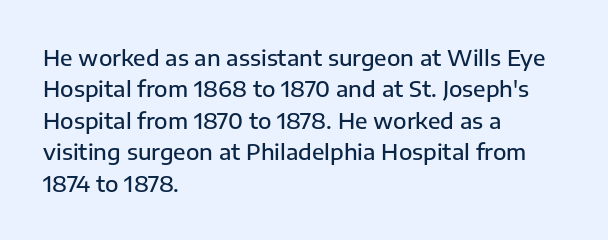
{"italic": "no", "bold": "semi", "underline": "no", "align": "left", "line_spacing": "normal", "line_spacing_ratio": 1.43, "letter_spacing": "normal", "letter_spacing_em": 0.0, "glyph_px": 22}
